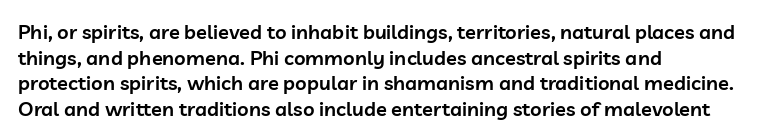
The image shows 20 px text type, upright; set left-aligned, normal line spacing (1.28x), normal letter spacing, not underlined.
